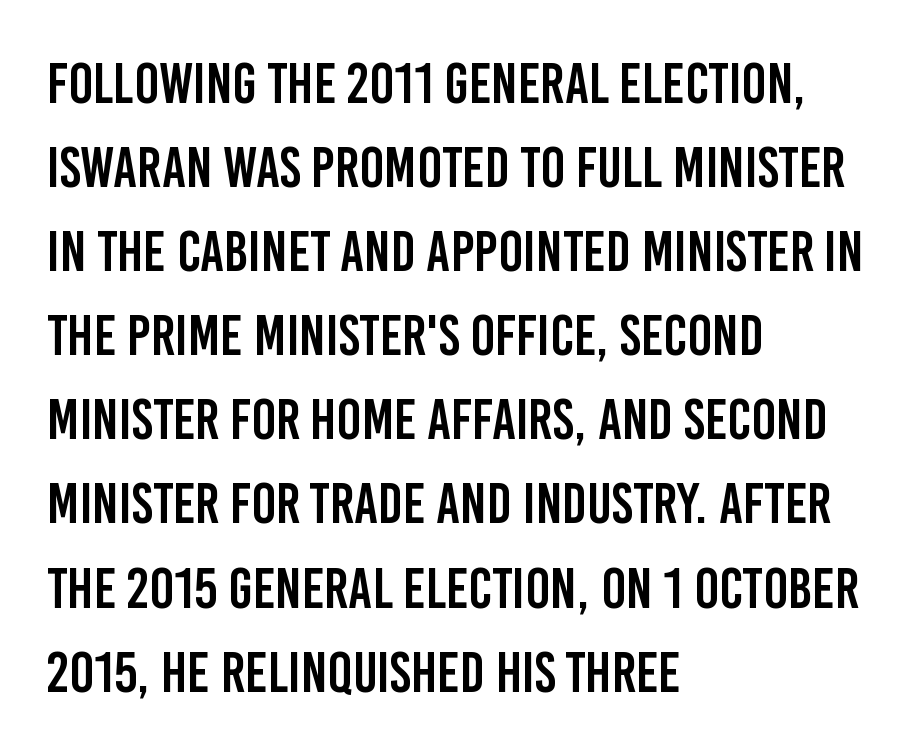
{"serif": "no", "italic": "no", "width": "condensed", "stroke_contrast": "low", "x_height": "large", "monospaced": "no", "underline": "no", "align": "left", "line_spacing": "normal", "line_spacing_ratio": 1.45, "letter_spacing": "normal", "letter_spacing_em": 0.0, "glyph_px": 58}
